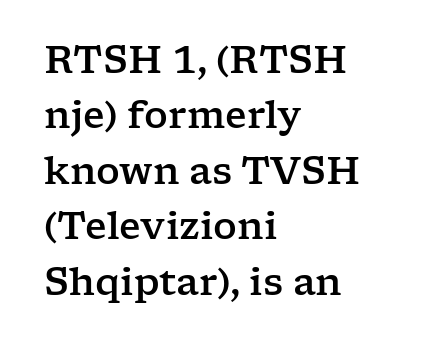
This rendering uses left alignment, leaving the right contour irregular. The passage shown stacks its lines at a standard gap. This sample uses plain, unmodified letter spacing. Note the varied advance widths — an 'i' is clearly narrower than an 'm'. Anything drawn beneath the words? Only blank space.
